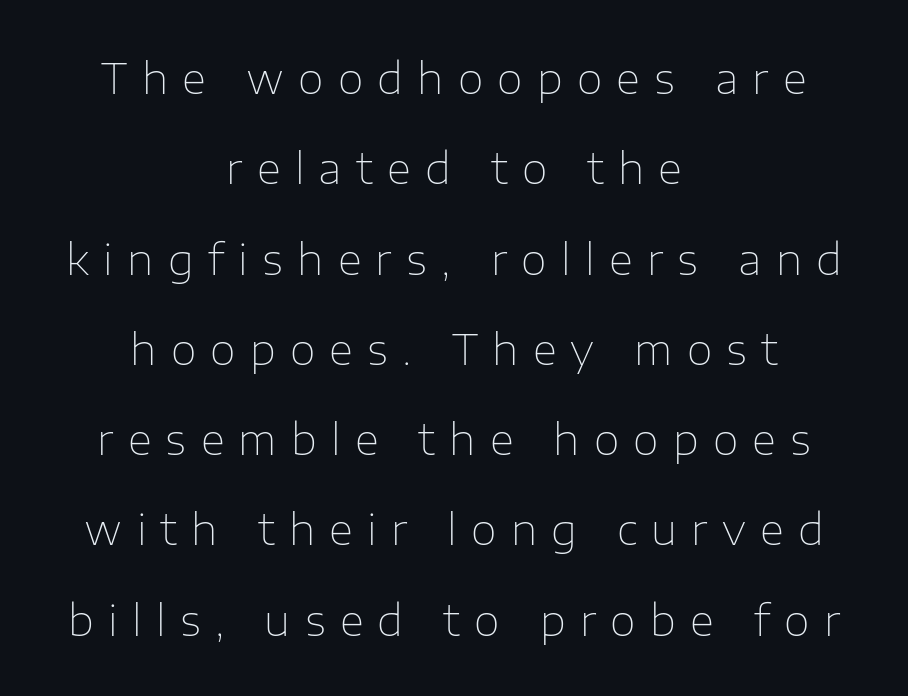
The image shows 42 px thin sans-serif type, upright; set centered, loose line spacing (2.15x), unusually wide letter spacing (+0.34 em), not underlined; low stroke contrast and a medium x-height.
